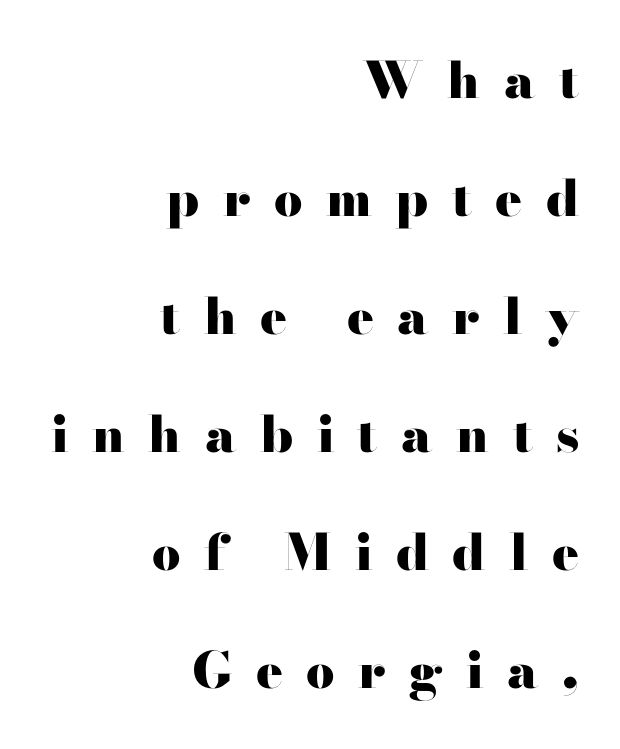
The image shows 50 px heavy, wide serif type, upright; set right-aligned, loose line spacing (2.36x), unusually wide letter spacing (+0.47 em), not underlined; high stroke contrast and a small x-height.
